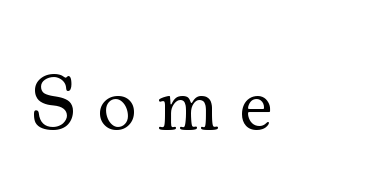
Q: Is the text bold? A: No.
Q: Is the text italic (slanted)? A: No, it is upright.
Q: Is the typeface a serif or a sans-serif typeface? A: Serif.
Q: Is the text underlined? A: No.
Q: Is the spacing between letters normal or unusually wide? A: Unusually wide.
Q: Width (condensed, normal, or wide)? A: Normal.
Q: Stroke contrast? A: Medium.
Q: x-height? A: Small.
Q: Monospaced? A: No.
